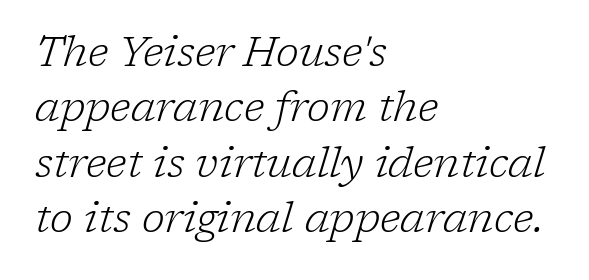
Q: Is the text bold? A: No.
Q: Is the text italic (slanted)? A: Yes, it leans right by about 17 degrees.
Q: Is the typeface a serif or a sans-serif typeface? A: Serif.
Q: Is the text underlined? A: No.
Q: How is the paragraph aligned? A: Left-aligned.
Q: Is the spacing between letters normal or unusually wide? A: Normal.
Q: Is the spacing between lines tight, normal or loose? A: Normal.
Q: Width (condensed, normal, or wide)? A: Normal.
Q: Stroke contrast? A: Low.
Q: x-height? A: Medium.
Q: Monospaced? A: No.
